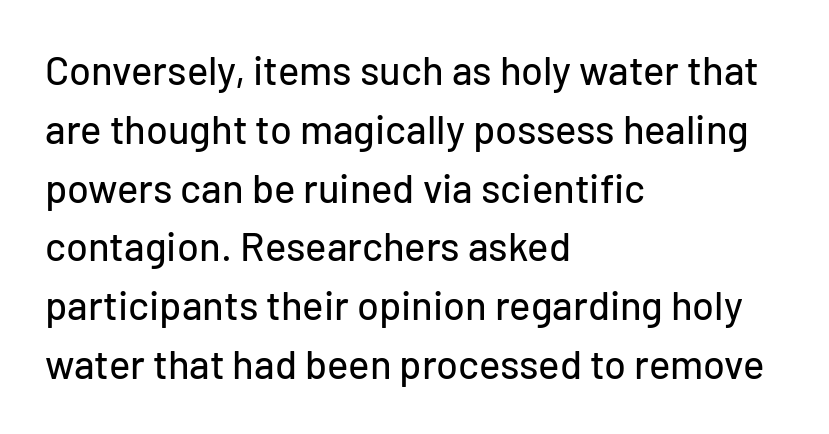
Q: Is the text italic (slanted)? A: No, it is upright.
Q: Is the typeface a serif or a sans-serif typeface? A: Sans-serif.
Q: Is the text underlined? A: No.
Q: How is the paragraph aligned? A: Left-aligned.
Q: Is the spacing between letters normal or unusually wide? A: Normal.
Q: Is the spacing between lines tight, normal or loose? A: Normal.
Q: Width (condensed, normal, or wide)? A: Normal.
Q: Stroke contrast? A: Low.
Q: x-height? A: Medium.
Q: Monospaced? A: No.
